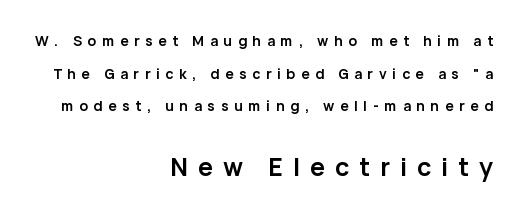
The image shows 25 px bold type, upright; set right-aligned, loose line spacing (2.33x), unusually wide letter spacing (+0.4 em), not underlined; the second (bottom) block is 1.79x larger.
